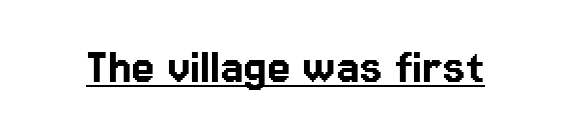
What decoration does the sample have? An underline. The designer went with a sans here, leaving each stem footless. Default kerning and tracking; the words read as compact shapes. The rendering uses natural spacing where letterforms have individual widths. Italic: no, the glyphs are upright roman.
